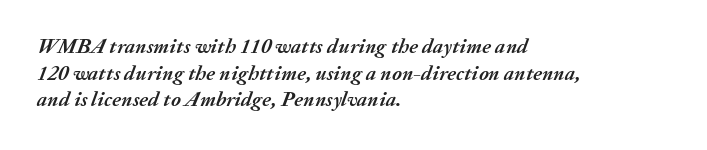
The image shows 21 px bold type, italic (leaning right); set left-aligned, normal line spacing (1.27x), normal letter spacing, not underlined.
